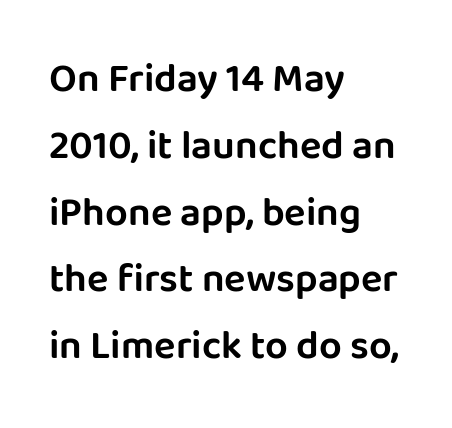
{"serif": "no", "italic": "no", "width": "normal", "stroke_contrast": "low", "x_height": "large", "monospaced": "no", "underline": "no", "align": "left", "line_spacing": "normal", "line_spacing_ratio": 1.67, "letter_spacing": "normal", "letter_spacing_em": 0.0, "glyph_px": 40}
